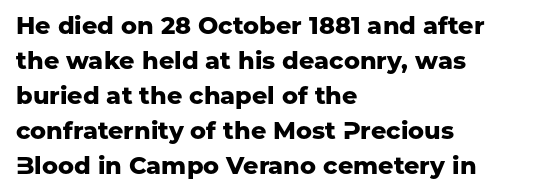
Q: Is the text bold? A: Yes.
Q: Is the text italic (slanted)? A: No, it is upright.
Q: Is the text underlined? A: No.
Q: How is the paragraph aligned? A: Left-aligned.
Q: Is the spacing between letters normal or unusually wide? A: Normal.
Q: Is the spacing between lines tight, normal or loose? A: Normal.
